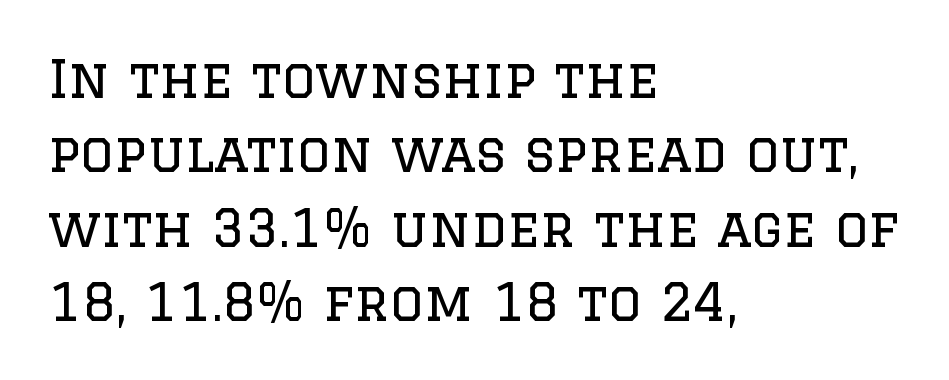
The image shows 52 px regular-weight serif type, upright; set left-aligned, normal line spacing (1.43x), normal letter spacing, not underlined; low stroke contrast and a large x-height.
